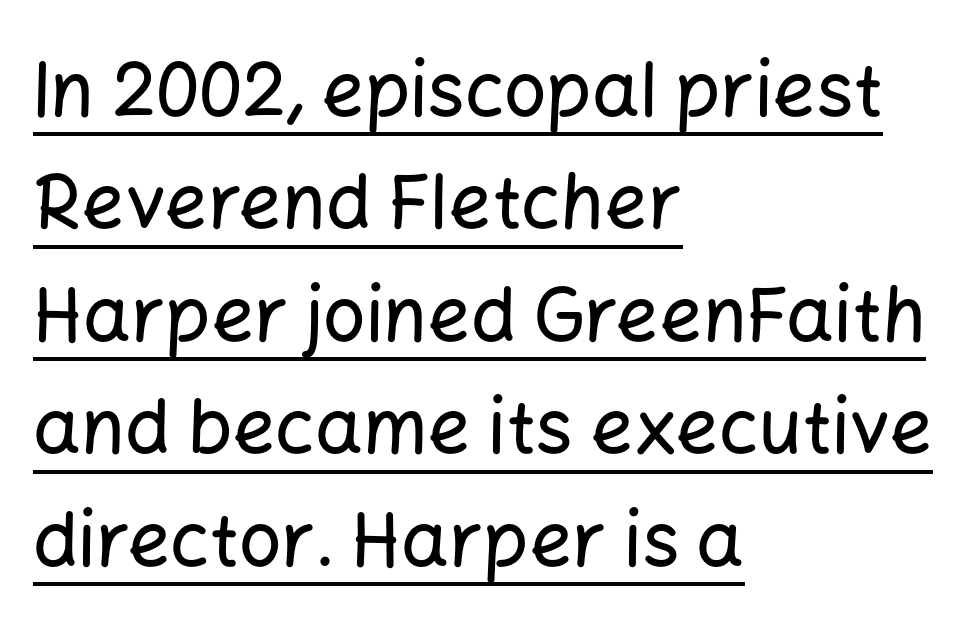
{"serif": "no", "italic": "no", "width": "normal", "stroke_contrast": "low", "x_height": "medium", "monospaced": "no", "underline": "yes", "align": "left", "line_spacing": "normal", "line_spacing_ratio": 1.5, "letter_spacing": "normal", "letter_spacing_em": 0.0, "glyph_px": 75}
